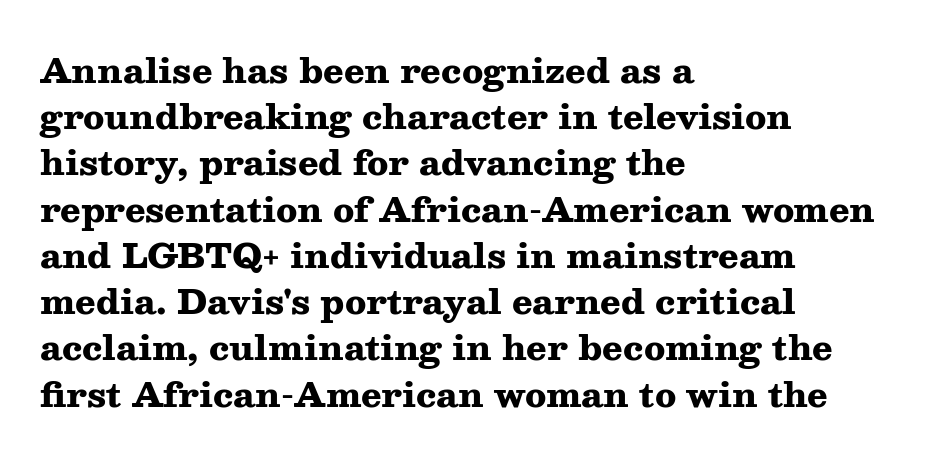
If you measured baseline to baseline, you'd find a middling distance. Horizontal alignment here is leftward, the default for most running prose. Proportional: the letters do not fall into vertical columns. Honestly, there is no underline to notice here at all. As a designer I'd log this as weight 700, bold.
